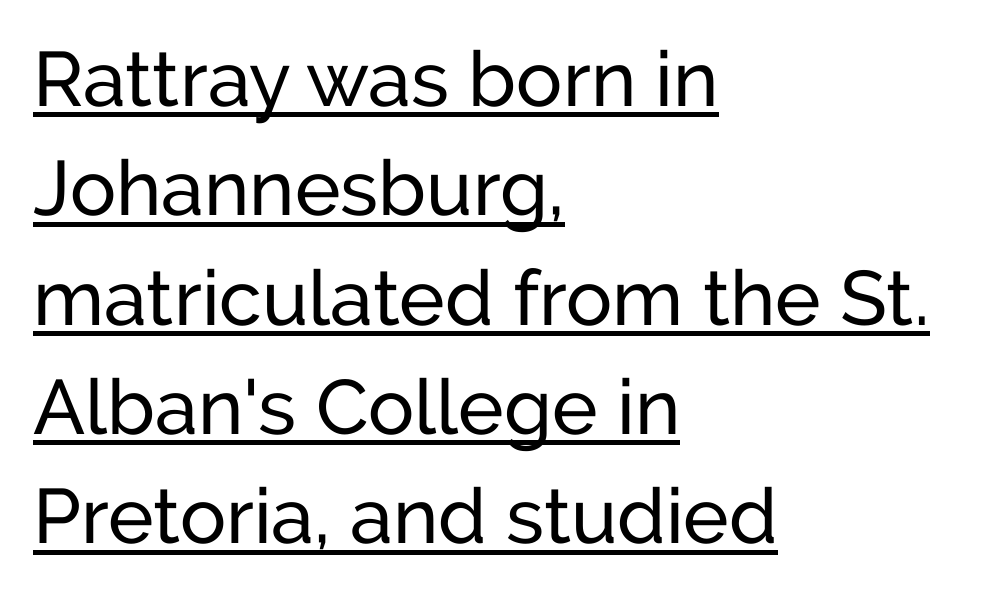
The image shows 77 px sans-serif type, upright; set left-aligned, normal line spacing (1.42x), normal letter spacing, underlined; low stroke contrast and a medium x-height.
